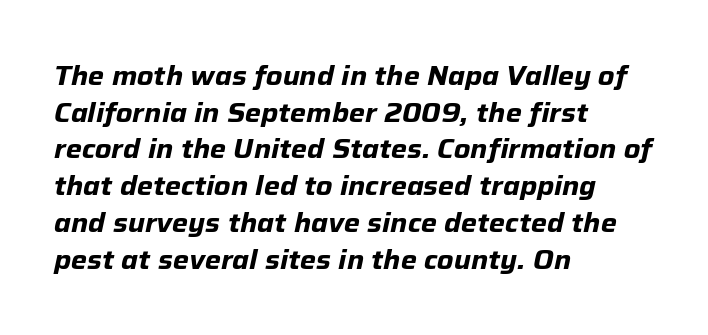
{"italic": "yes", "lean": "right", "slant_degrees": 12, "bold": "yes", "underline": "no", "align": "left", "line_spacing": "normal", "line_spacing_ratio": 1.36, "letter_spacing": "normal", "letter_spacing_em": 0.0, "glyph_px": 27}
